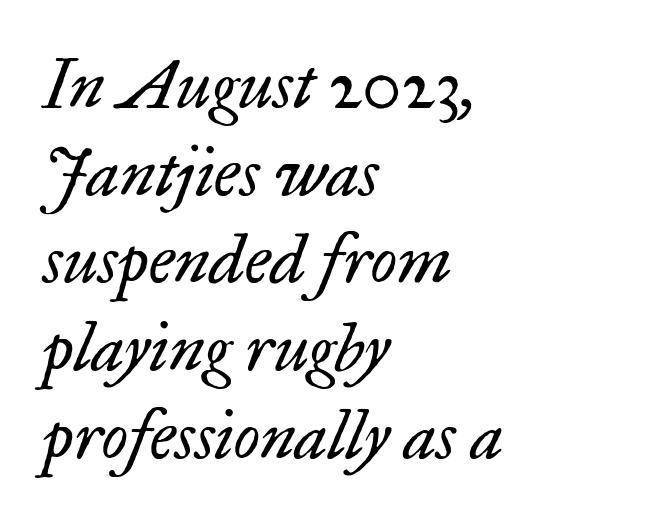
Q: Is the text bold? A: No.
Q: Is the text italic (slanted)? A: Yes, it leans right by about 17 degrees.
Q: Is the typeface a serif or a sans-serif typeface? A: Serif.
Q: Is the text underlined? A: No.
Q: How is the paragraph aligned? A: Left-aligned.
Q: Is the spacing between letters normal or unusually wide? A: Normal.
Q: Is the spacing between lines tight, normal or loose? A: Normal.
Q: Width (condensed, normal, or wide)? A: Normal.
Q: Stroke contrast? A: Low.
Q: x-height? A: Small.
Q: Monospaced? A: No.
